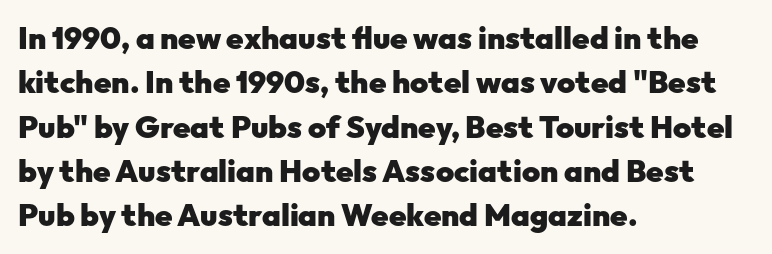
The passage shown is typed in a proportional face where columns would drift. The typesetter chose a ragged-right arrangement here. The foot of each line stays bare and open. Short note: letters normally spaced. This block has exactly the height ordinary leading produces.
